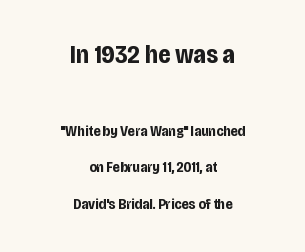
Compared with typical paragraphs, the rows here are farther apart. In terms of weight, the rendering is a true, heavy bold. The passage shown begins with its larger block and ends with its smaller one. Beneath every word, the page is bare. The lines in this sample share a center point and differ in where they start and stop. Italic? Not at all — the glyphs are vertical.
